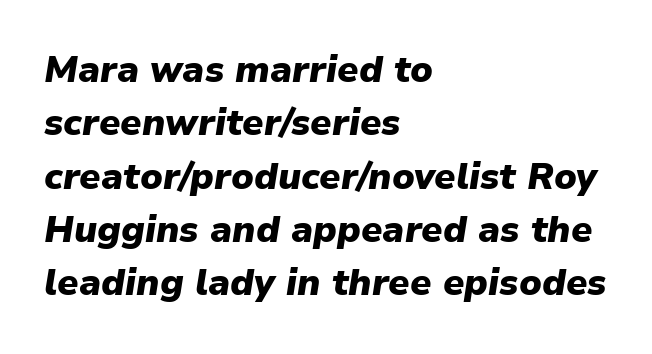
Q: Is the text bold? A: Yes.
Q: Is the text italic (slanted)? A: Yes, it leans right by about 9 degrees.
Q: Is the text underlined? A: No.
Q: How is the paragraph aligned? A: Left-aligned.
Q: Is the spacing between letters normal or unusually wide? A: Normal.
Q: Is the spacing between lines tight, normal or loose? A: Normal.
Q: Width (condensed, normal, or wide)? A: Normal.
Q: Stroke contrast? A: Low.
Q: x-height? A: Medium.
Q: Monospaced? A: No.
